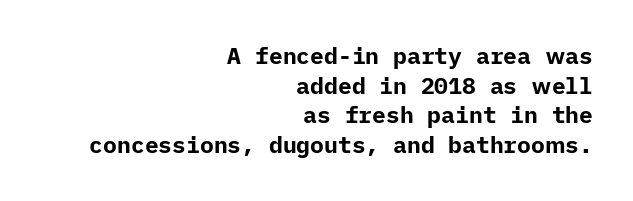
The image shows 23 px bold type, upright; set right-aligned, normal line spacing (1.29x), normal letter spacing, not underlined.
